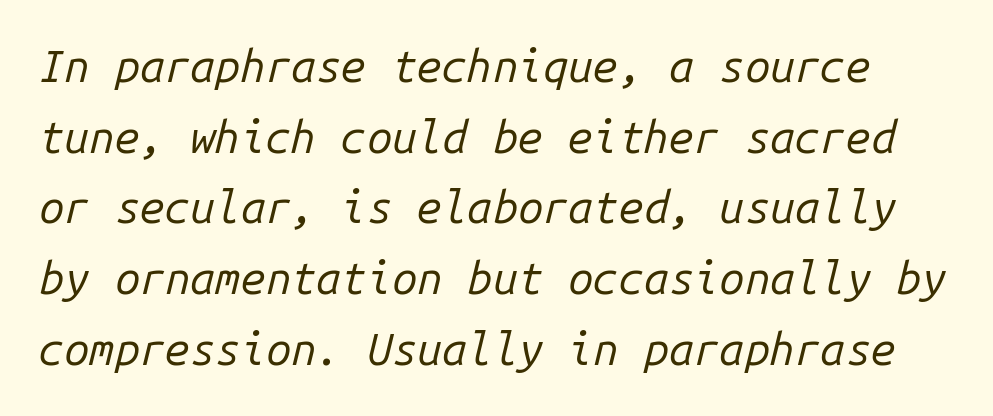
Is the type heavy? It reads as light-to-regular instead. Whoever set this chose a conventional vertical rhythm. The glyphs look as if they've been sheared to an angle. Descenders are the only things crossing below the line.
